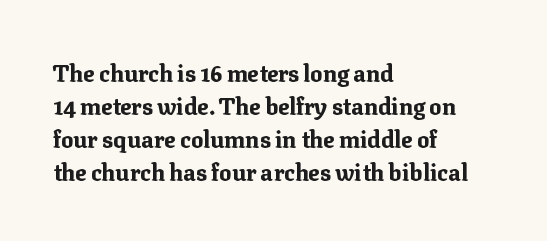
The image shows 23 px bold type, upright; set left-aligned, normal line spacing (1.43x), normal letter spacing, not underlined.
